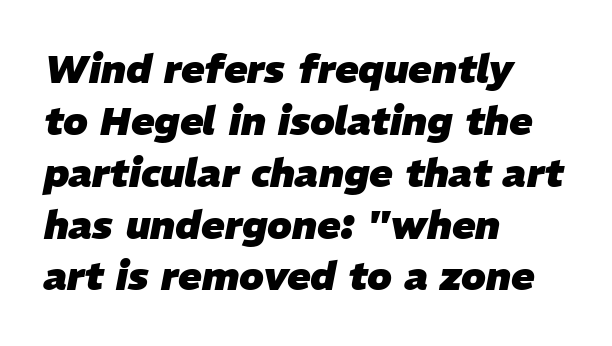
The image shows 39 px heavy type, italic (leaning right); set left-aligned, normal line spacing (1.33x), normal letter spacing, not underlined; low stroke contrast and a medium x-height.
